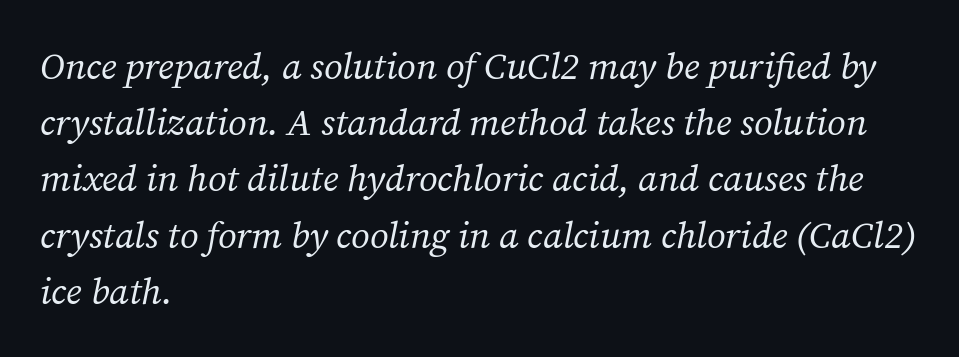
Q: Is the text bold? A: No.
Q: Is the text italic (slanted)? A: Yes, it leans right by about 12 degrees.
Q: Is the typeface a serif or a sans-serif typeface? A: Serif.
Q: Is the text underlined? A: No.
Q: How is the paragraph aligned? A: Left-aligned.
Q: Is the spacing between letters normal or unusually wide? A: Normal.
Q: Is the spacing between lines tight, normal or loose? A: Normal.
Q: Width (condensed, normal, or wide)? A: Normal.
Q: Stroke contrast? A: Medium.
Q: x-height? A: Medium.
Q: Monospaced? A: No.
